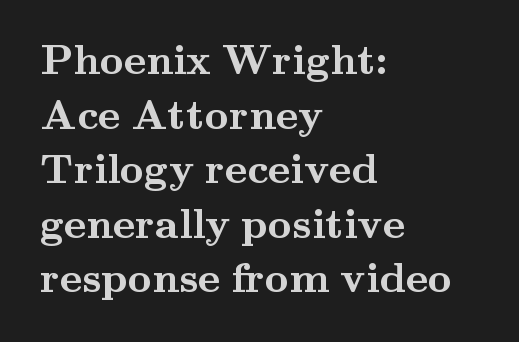
The rendering uses natural spacing where letterforms have individual widths. The glyphs have the mass of a bold cut. This is the regular roman posture of the typeface. The horizontal fit of the characters is conventional and even. A typesetter would label this face a serif. Line spacing here is normal.
